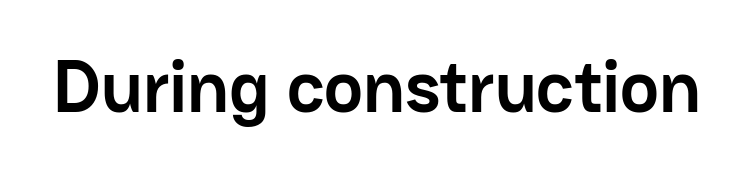
Standard letterfit; no display-style spreading of the glyphs. You could not count columns in this text — the font is proportionally spaced. Clear beneath every line of the passage. Check where the strokes stop: nothing finishes them off — pure sans. The specimen reads as upright at a glance. As a designer I'd log this as weight 700, bold.
